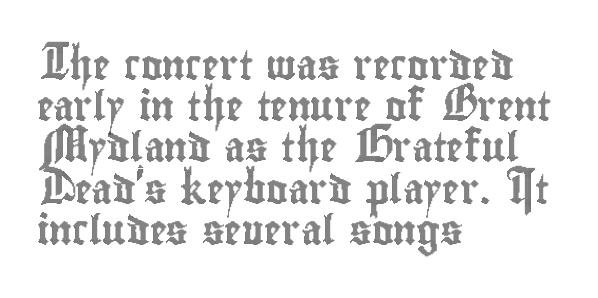
The image shows 29 px condensed type, upright; set left-aligned, normal line spacing (1.42x), normal letter spacing, not underlined; a small x-height.
